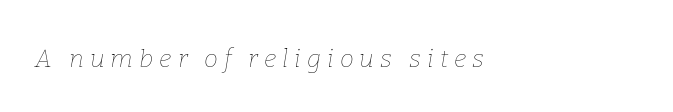
Weight: not bold — regular or lighter. Just letters on the line, the space beneath them empty. The letters are slanted; this is an italic face. These lines stack with their left ends in a neat column. Is the letter spacing exaggerated? Yes — the characters are pushed far apart.
